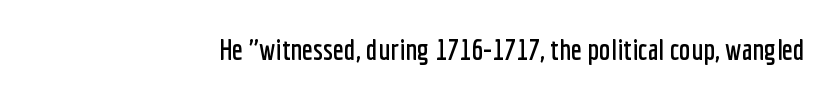
Q: Is the text italic (slanted)? A: No, it is upright.
Q: Is the typeface a serif or a sans-serif typeface? A: Sans-serif.
Q: Is the text underlined? A: No.
Q: Is the spacing between letters normal or unusually wide? A: Normal.
Q: Width (condensed, normal, or wide)? A: Condensed.
Q: Stroke contrast? A: Low.
Q: x-height? A: Medium.
Q: Monospaced? A: No.
